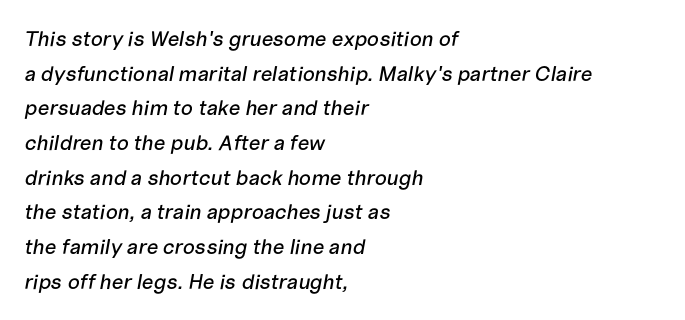
The image shows 21 px text type, italic (leaning right); set left-aligned, normal line spacing (1.65x), normal letter spacing, not underlined.
